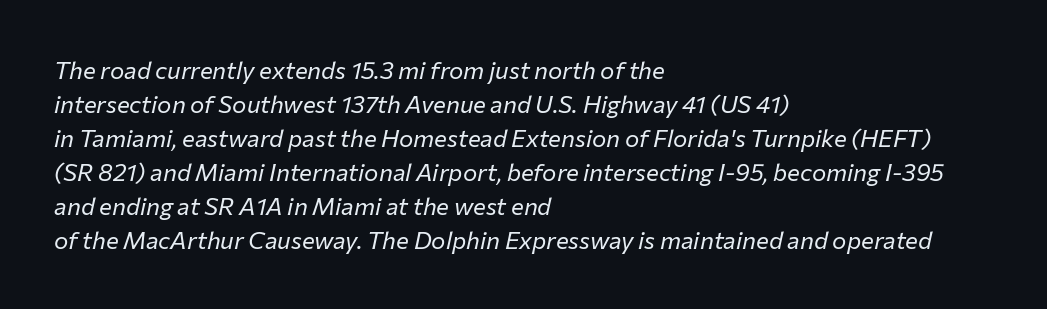
The image shows 24 px text type, italic (leaning right); set left-aligned, normal line spacing (1.42x), normal letter spacing, not underlined.
